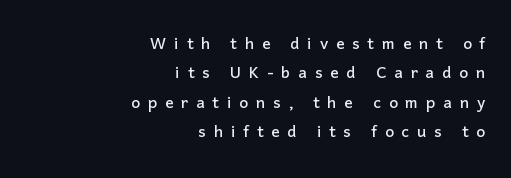
The image shows 21 px text type, upright; set right-aligned, normal line spacing (1.4x), unusually wide letter spacing (+0.37 em), not underlined.
